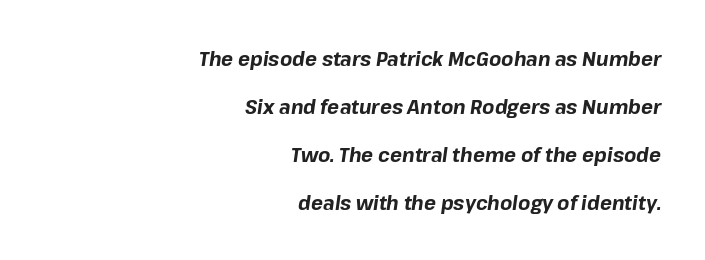
The image shows 20 px bold type, italic (leaning right); set right-aligned, loose line spacing (2.4x), normal letter spacing, not underlined.
